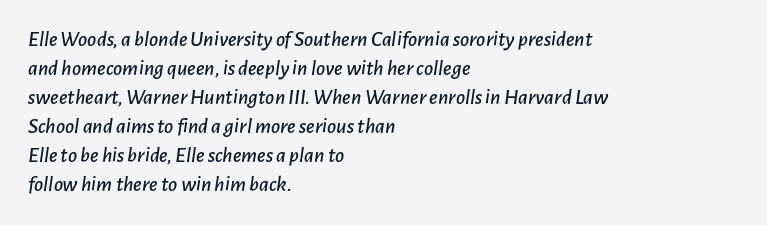
The image shows 22 px text type, italic (leaning right); set left-aligned, normal line spacing (1.32x), normal letter spacing, not underlined.
